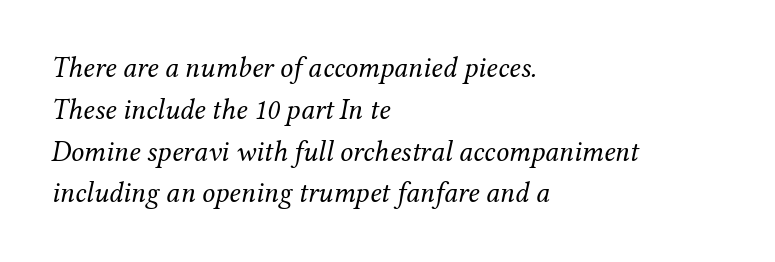
{"serif": "yes", "italic": "yes", "lean": "right", "slant_degrees": 12, "bold": "no", "weight": "regular", "width": "normal", "stroke_contrast": "medium", "x_height": "medium", "monospaced": "no", "underline": "no", "align": "left", "line_spacing": "normal", "line_spacing_ratio": 1.44, "letter_spacing": "normal", "letter_spacing_em": 0.0, "glyph_px": 29}
